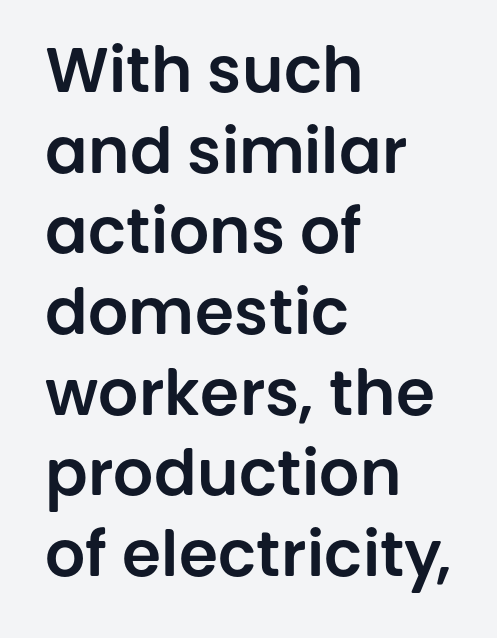
{"serif": "no", "italic": "no", "width": "normal", "stroke_contrast": "low", "x_height": "large", "monospaced": "no", "underline": "no", "align": "left", "line_spacing": "normal", "line_spacing_ratio": 1.28, "letter_spacing": "normal", "letter_spacing_em": 0.0, "glyph_px": 63}
